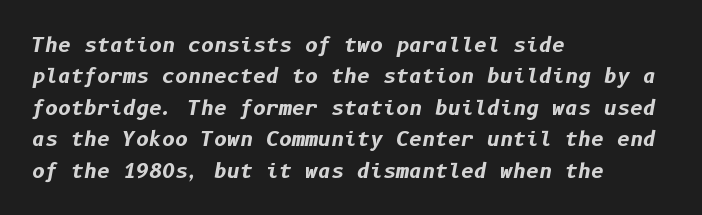
The font is running at its bold setting. Plain, unruled lines of type. An italicized treatment has been applied to the whole sample. Compared with typical paragraphs, the rows here are spaced about the same. Layout note: lines flush left.
